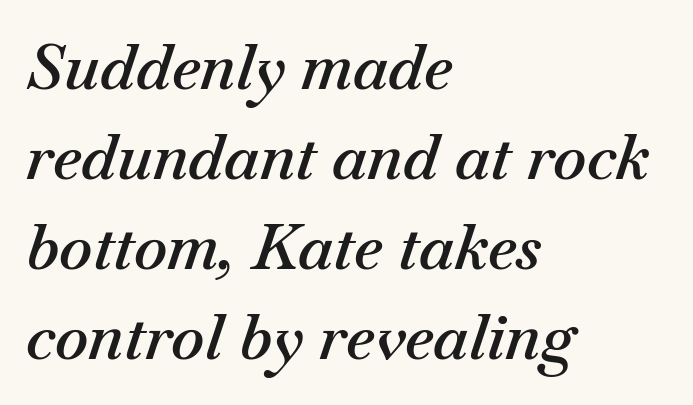
Q: Is the text bold? A: Semi-bold.
Q: Is the text italic (slanted)? A: Yes, it leans right by about 18 degrees.
Q: Is the text underlined? A: No.
Q: How is the paragraph aligned? A: Left-aligned.
Q: Is the spacing between letters normal or unusually wide? A: Normal.
Q: Is the spacing between lines tight, normal or loose? A: Normal.
Q: Width (condensed, normal, or wide)? A: Normal.
Q: Stroke contrast? A: Medium.
Q: x-height? A: Small.
Q: Monospaced? A: No.
